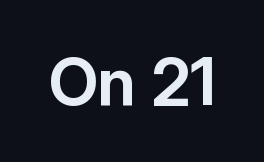
Q: Is the text bold? A: Yes.
Q: Is the text italic (slanted)? A: No, it is upright.
Q: Is the typeface a serif or a sans-serif typeface? A: Sans-serif.
Q: Is the text underlined? A: No.
Q: Is the spacing between letters normal or unusually wide? A: Normal.
Q: Width (condensed, normal, or wide)? A: Normal.
Q: Stroke contrast? A: Low.
Q: x-height? A: Medium.
Q: Monospaced? A: No.
